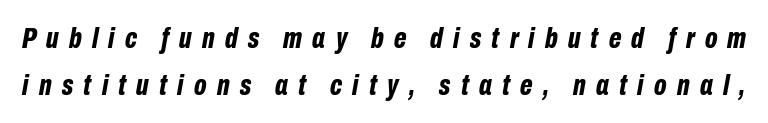
{"italic": "yes", "lean": "right", "slant_degrees": 10, "bold": "yes", "weight": "bold", "width": "condensed", "stroke_contrast": "low", "x_height": "medium", "monospaced": "no", "underline": "no", "line_spacing": "normal", "line_spacing_ratio": 1.56, "letter_spacing": "wide", "letter_spacing_em": 0.34, "glyph_px": 30}
